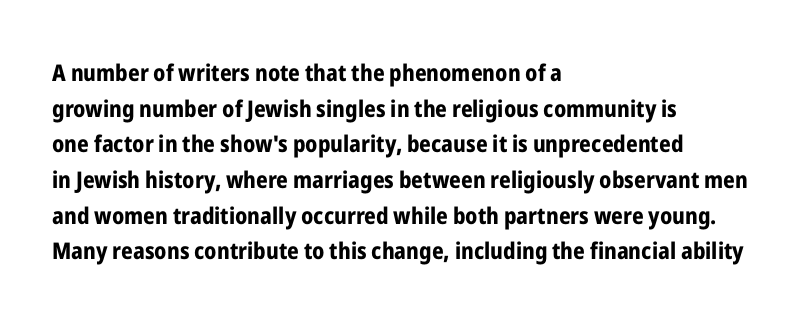
The image shows 23 px bold type, upright; set left-aligned, normal line spacing (1.55x), normal letter spacing, not underlined.
